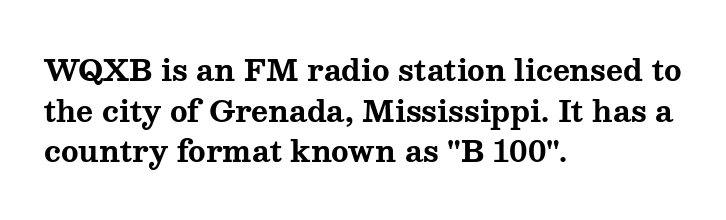
{"serif": "yes", "italic": "no", "bold": "yes", "weight": "bold", "width": "wide", "stroke_contrast": "medium", "x_height": "medium", "monospaced": "no", "underline": "no", "align": "left", "line_spacing": "normal", "line_spacing_ratio": 1.4, "letter_spacing": "normal", "letter_spacing_em": 0.0, "glyph_px": 29}
